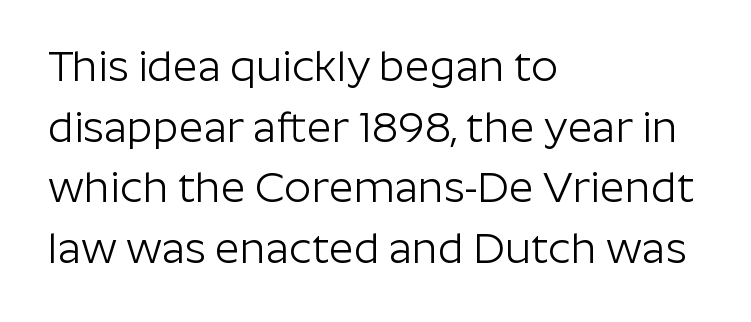
{"serif": "no", "italic": "no", "bold": "no", "weight": "light", "width": "normal", "stroke_contrast": "low", "x_height": "medium", "monospaced": "no", "underline": "no", "align": "left", "line_spacing": "normal", "line_spacing_ratio": 1.41, "letter_spacing": "normal", "letter_spacing_em": 0.0, "glyph_px": 43}
